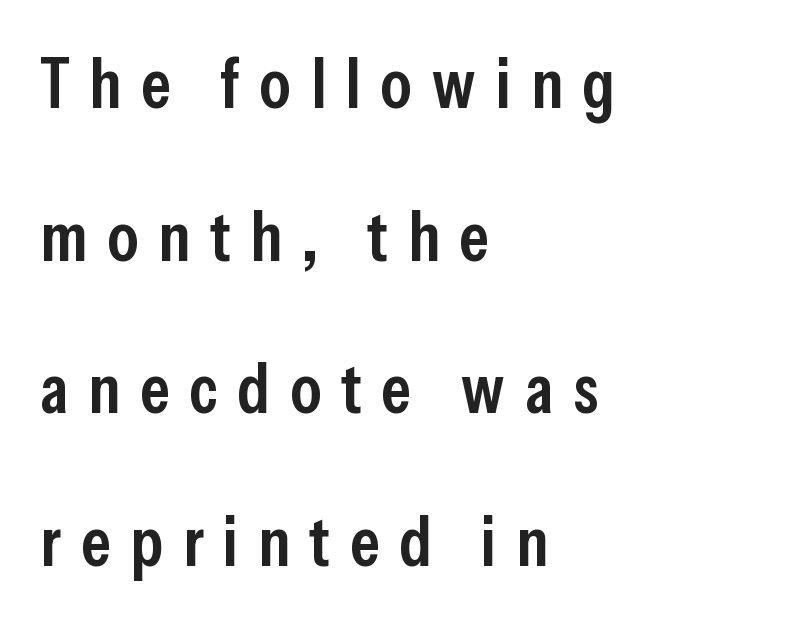
Q: Is the text bold? A: Semi-bold.
Q: Is the text italic (slanted)? A: No, it is upright.
Q: Is the typeface a serif or a sans-serif typeface? A: Sans-serif.
Q: Is the text underlined? A: No.
Q: How is the paragraph aligned? A: Left-aligned.
Q: Is the spacing between letters normal or unusually wide? A: Unusually wide.
Q: Is the spacing between lines tight, normal or loose? A: Loose.
Q: Width (condensed, normal, or wide)? A: Condensed.
Q: Stroke contrast? A: Low.
Q: x-height? A: Medium.
Q: Monospaced? A: No.
